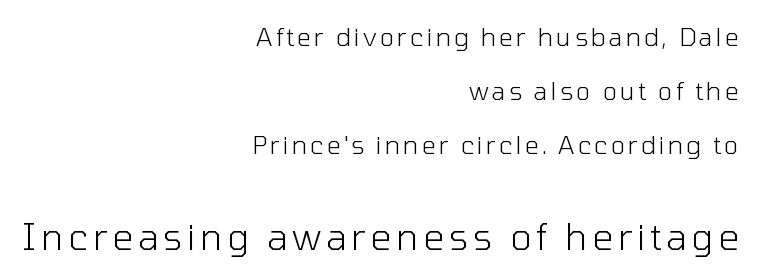
The image shows 37 px light sans-serif type, upright; set right-aligned, loose line spacing (2.16x), not underlined; the second (bottom) block is 1.48x larger; low stroke contrast and a medium x-height.
